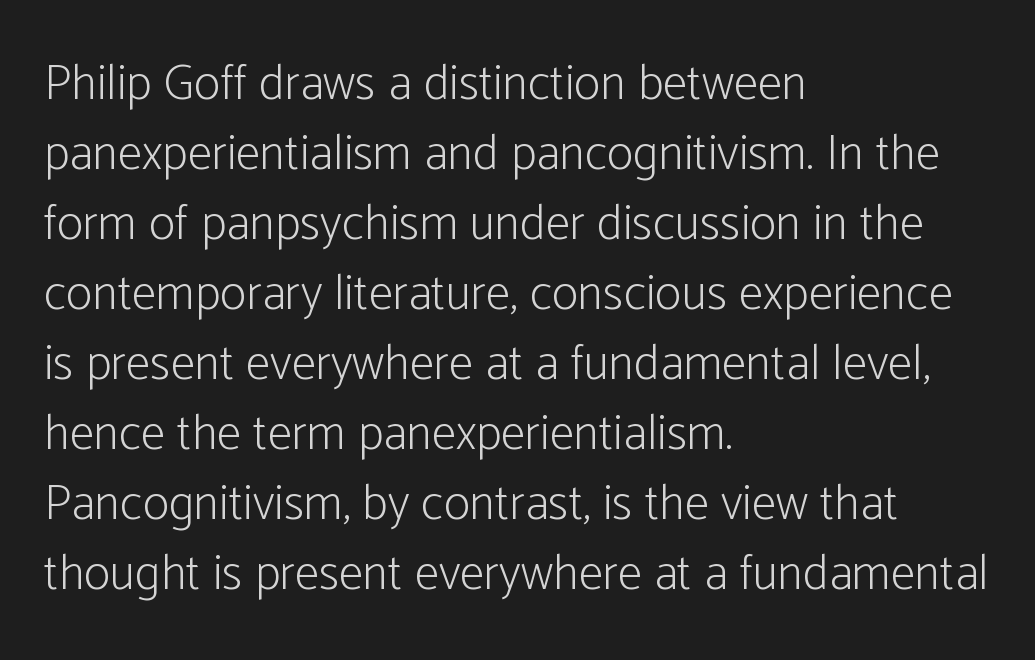
The image shows 50 px light, condensed sans-serif type, upright; set left-aligned, normal line spacing (1.4x), normal letter spacing, not underlined; low stroke contrast and a medium x-height.
